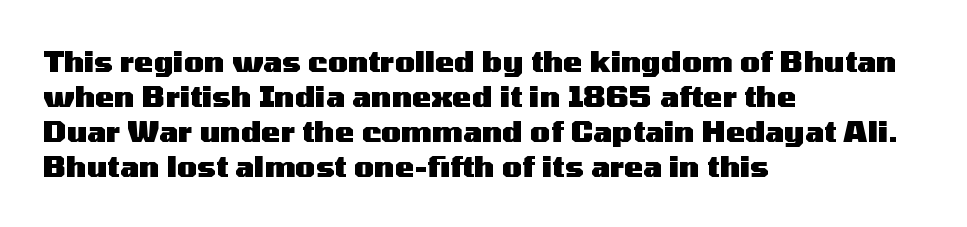
{"serif": "no", "italic": "no", "bold": "yes", "weight": "heavy", "width": "wide", "stroke_contrast": "medium", "x_height": "medium", "monospaced": "no", "underline": "no", "align": "left", "line_spacing_ratio": 1.21, "letter_spacing": "normal", "letter_spacing_em": 0.0, "glyph_px": 29}
